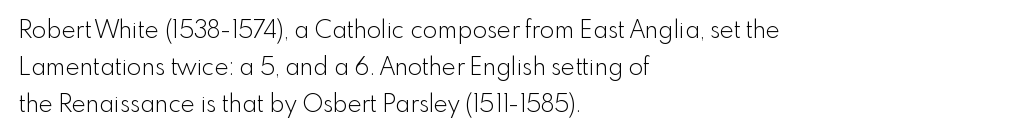
Q: Is the text bold? A: No.
Q: Is the text italic (slanted)? A: No, it is upright.
Q: Is the text underlined? A: No.
Q: How is the paragraph aligned? A: Left-aligned.
Q: Is the spacing between letters normal or unusually wide? A: Normal.
Q: Is the spacing between lines tight, normal or loose? A: Normal.
